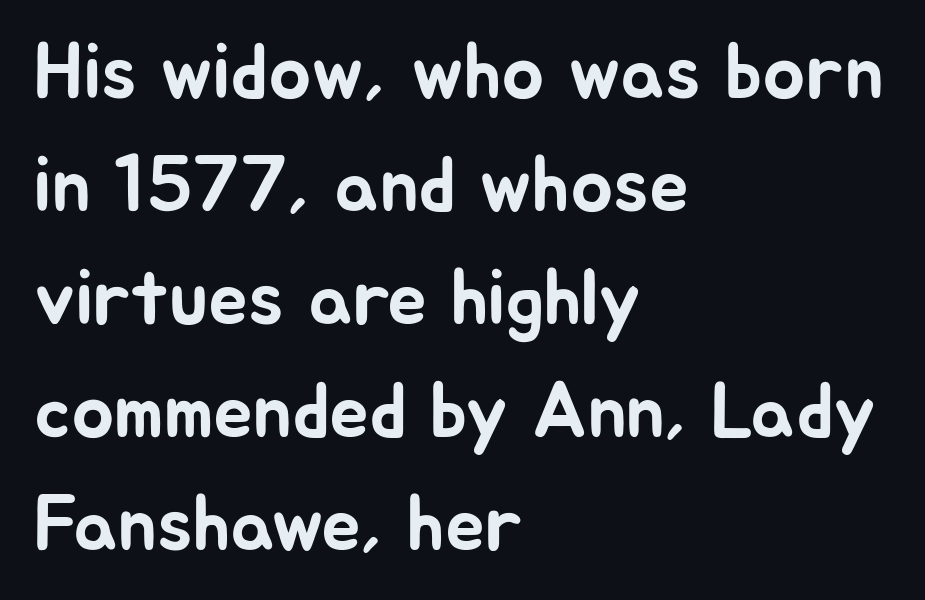
Each letter keeps its own natural width here, so spacing adapts to shape. This rendering leaves character spacing at its baseline value. The setting favours the left margin, as ordinary paragraphs usually do. These lines were composed using upright roman letters. Vertically, the passage feels balanced, rows spaced as you'd expect.
